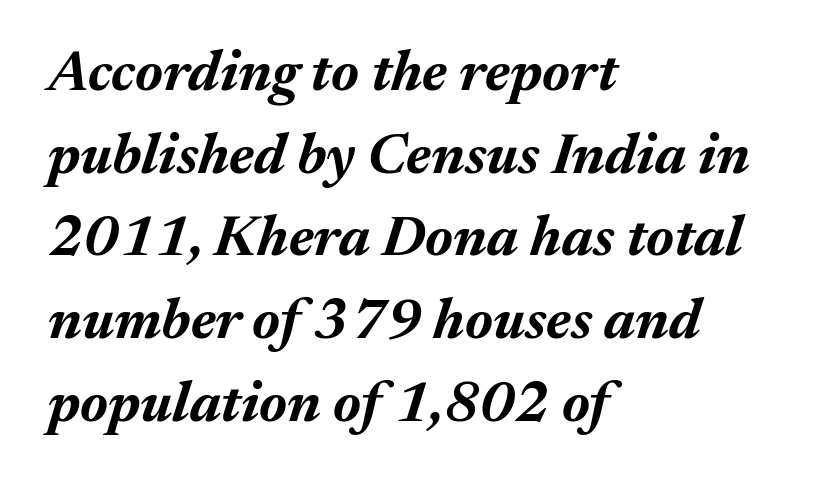
{"italic": "yes", "lean": "right", "slant_degrees": 17, "bold": "yes", "weight": "bold", "width": "normal", "stroke_contrast": "medium", "x_height": "medium", "monospaced": "no", "underline": "no", "align": "left", "line_spacing": "normal", "line_spacing_ratio": 1.45, "letter_spacing": "normal", "letter_spacing_em": 0.0, "glyph_px": 57}
